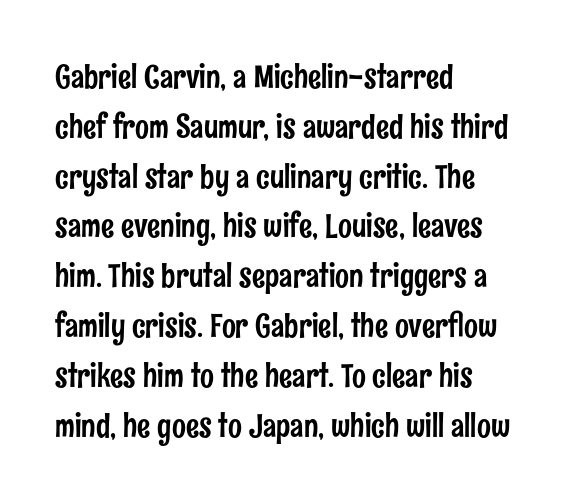
The image shows 33 px condensed sans-serif type, upright; set left-aligned, normal line spacing (1.51x), normal letter spacing, not underlined; low stroke contrast and a medium x-height.
